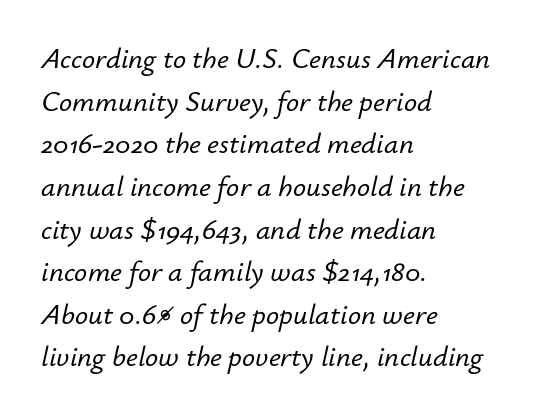
The image shows 29 px text type, italic (leaning right); set left-aligned, normal line spacing (1.47x), normal letter spacing, not underlined; low stroke contrast and a small x-height.
